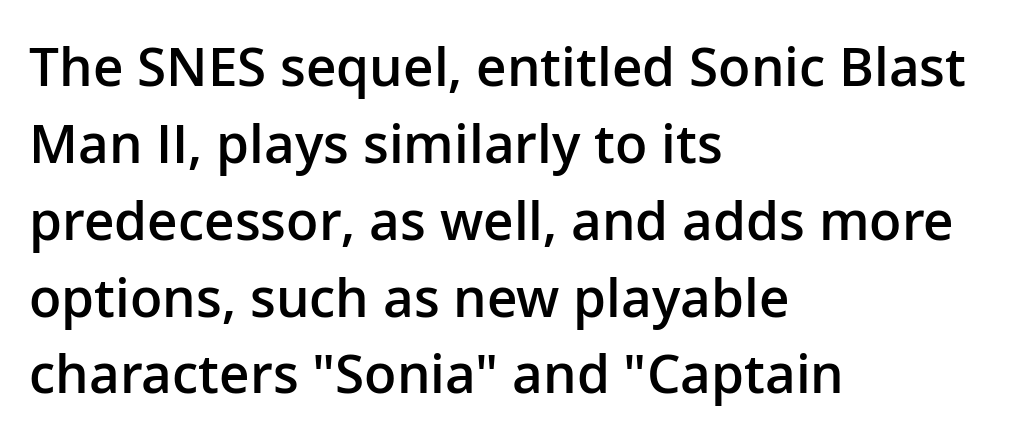
Q: Is the text bold? A: Semi-bold.
Q: Is the text italic (slanted)? A: No, it is upright.
Q: Is the typeface a serif or a sans-serif typeface? A: Sans-serif.
Q: Is the text underlined? A: No.
Q: How is the paragraph aligned? A: Left-aligned.
Q: Is the spacing between letters normal or unusually wide? A: Normal.
Q: Is the spacing between lines tight, normal or loose? A: Normal.
Q: Width (condensed, normal, or wide)? A: Normal.
Q: Stroke contrast? A: Low.
Q: x-height? A: Medium.
Q: Monospaced? A: No.
